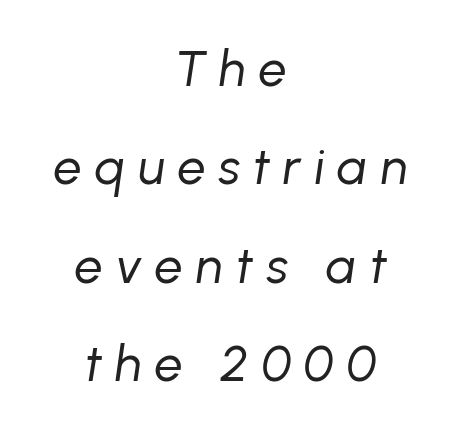
The image shows 50 px regular-weight type, italic (leaning right); set centered, loose line spacing (1.97x), unusually wide letter spacing (+0.26 em), not underlined; low stroke contrast and a medium x-height.
